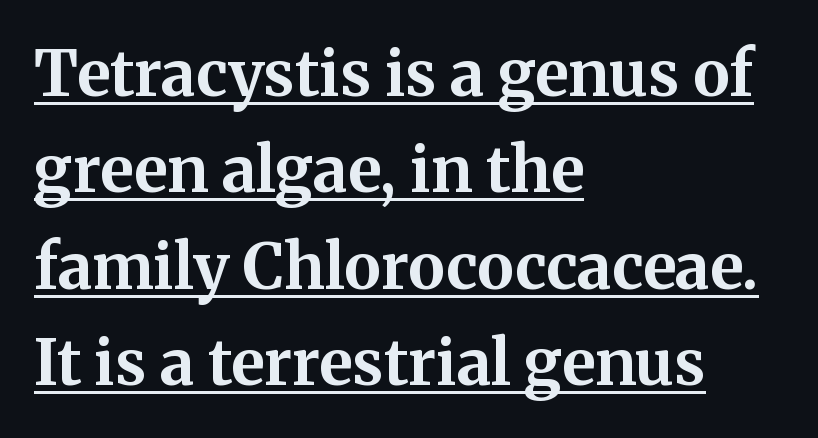
The image shows 63 px bold serif type, upright; set left-aligned, normal line spacing (1.53x), normal letter spacing, underlined; medium stroke contrast and a medium x-height.
